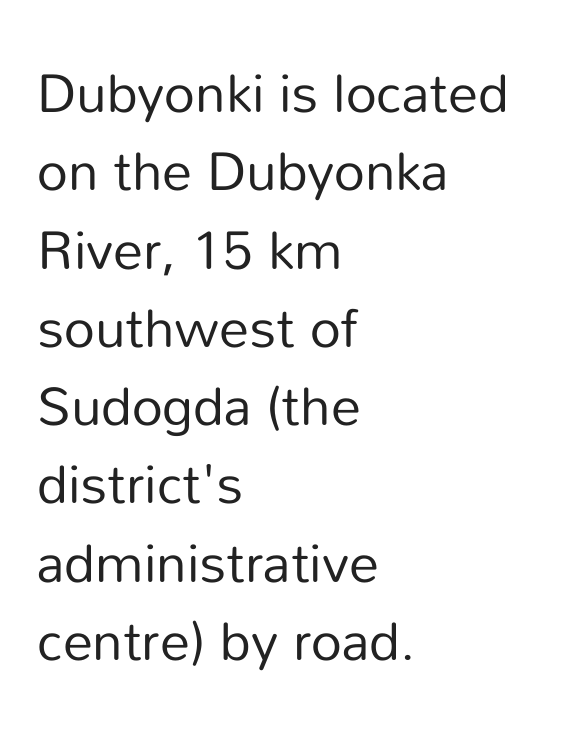
{"serif": "no", "italic": "no", "bold": "no", "weight": "regular", "width": "normal", "stroke_contrast": "low", "x_height": "medium", "monospaced": "no", "underline": "no", "align": "left", "line_spacing": "normal", "line_spacing_ratio": 1.45, "letter_spacing": "normal", "letter_spacing_em": 0.0, "glyph_px": 54}
